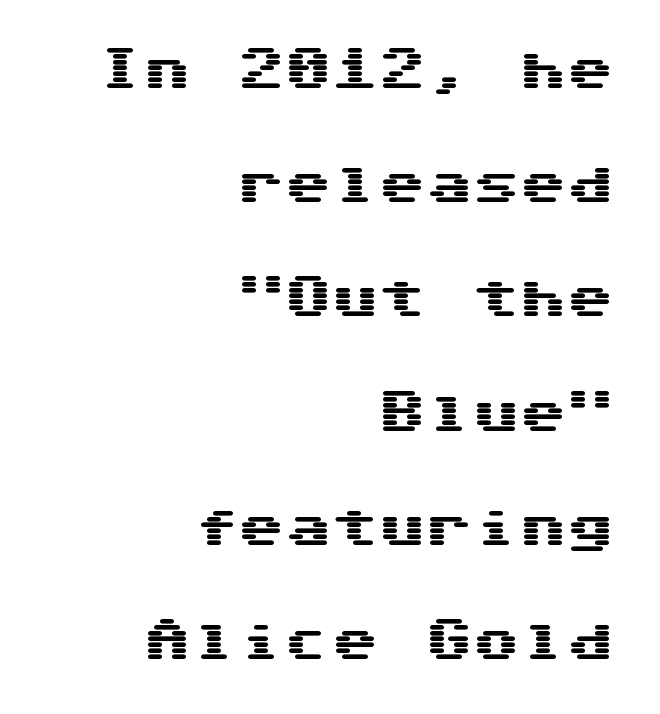
The passage shown stacks its lines with a broad gap. You could call the tracking neutral — neither tight nor loose. Observe the absence of serifs on each vertical stroke in this sample. Leftover space on each line is placed entirely before the opening word. The specimen reads as upright at a glance.
